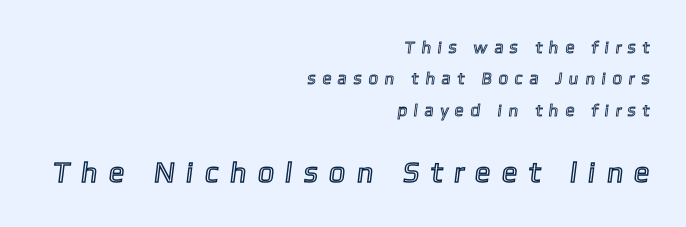
The image shows 29 px text type; set right-aligned, line spacing 1.84x, unusually wide letter spacing (+0.39 em), not underlined; the second (bottom) block is 1.71x larger; a medium x-height.
